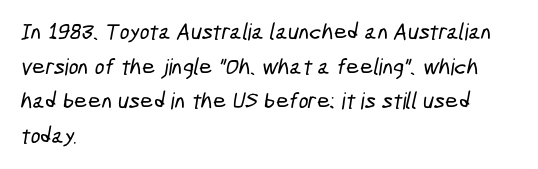
Q: Is the text underlined? A: No.
Q: How is the paragraph aligned? A: Left-aligned.
Q: Is the spacing between letters normal or unusually wide? A: Normal.
Q: Is the spacing between lines tight, normal or loose? A: Normal.
